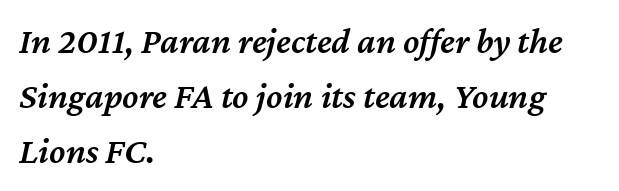
The image shows 37 px semibold type, italic (leaning right); set left-aligned, normal line spacing (1.49x), normal letter spacing, not underlined; medium stroke contrast and a medium x-height.
